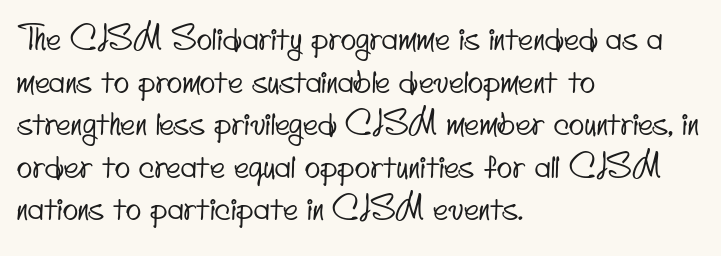
{"serif": "no", "width": "condensed", "stroke_contrast": "low", "x_height": "small", "monospaced": "no", "underline": "no", "align": "left", "line_spacing": "normal", "line_spacing_ratio": 1.33, "letter_spacing": "normal", "letter_spacing_em": 0.0, "glyph_px": 32}
